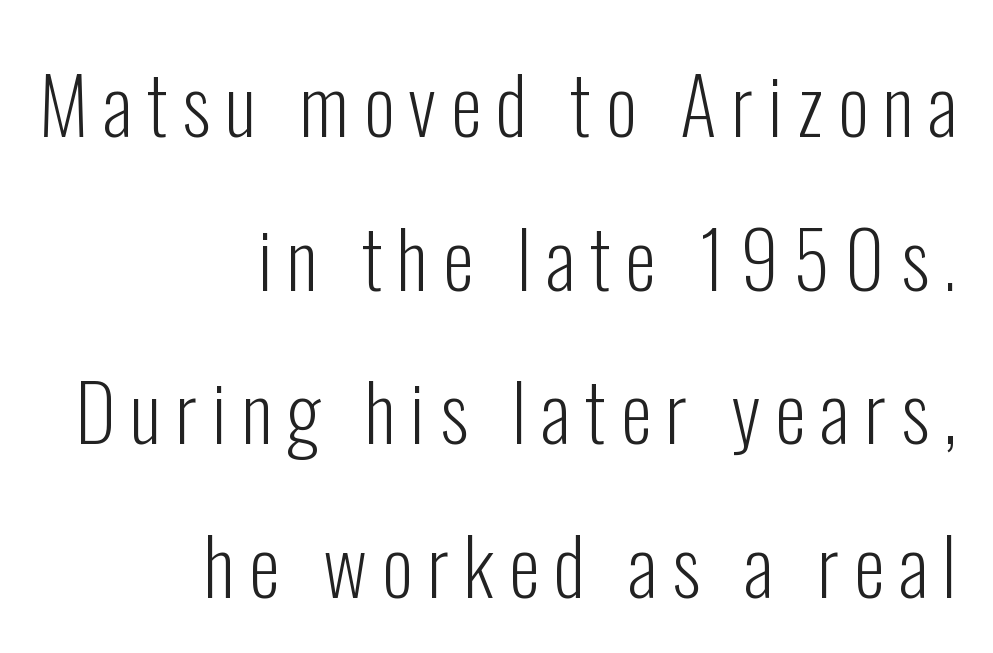
Q: Is the text bold? A: No.
Q: Is the text italic (slanted)? A: No, it is upright.
Q: Is the typeface a serif or a sans-serif typeface? A: Sans-serif.
Q: Is the text underlined? A: No.
Q: How is the paragraph aligned? A: Right-aligned.
Q: Is the spacing between lines tight, normal or loose? A: Loose.
Q: Width (condensed, normal, or wide)? A: Condensed.
Q: Stroke contrast? A: Low.
Q: x-height? A: Medium.
Q: Monospaced? A: No.
